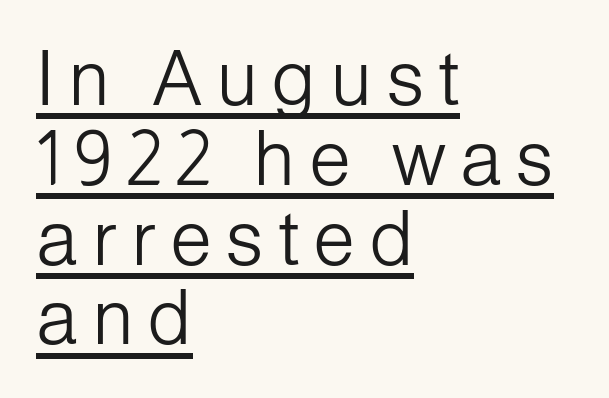
Quick note: not italic, upright. Leading: reduced. These glyphs show unthickened strokes, regular width or finer. Does the type have serifs? No, each stem ends abruptly. Decoration check: the copy is underlined.
